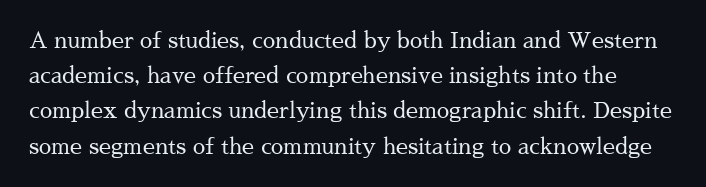
{"italic": "no", "bold": "no", "underline": "no", "line_spacing": "normal", "line_spacing_ratio": 1.6, "letter_spacing": "normal", "letter_spacing_em": 0.0, "glyph_px": 22}
